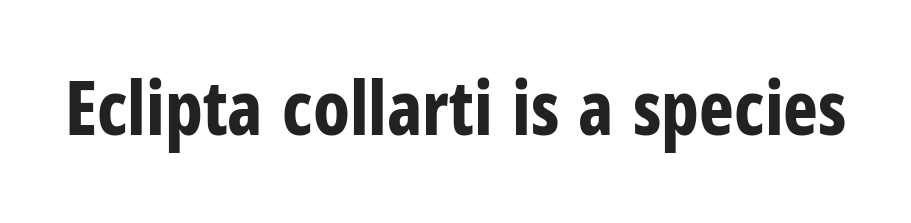
Q: Is the text bold? A: Yes.
Q: Is the text italic (slanted)? A: No, it is upright.
Q: Is the typeface a serif or a sans-serif typeface? A: Sans-serif.
Q: Is the text underlined? A: No.
Q: Is the spacing between letters normal or unusually wide? A: Normal.
Q: Width (condensed, normal, or wide)? A: Condensed.
Q: Stroke contrast? A: Low.
Q: x-height? A: Medium.
Q: Monospaced? A: No.
